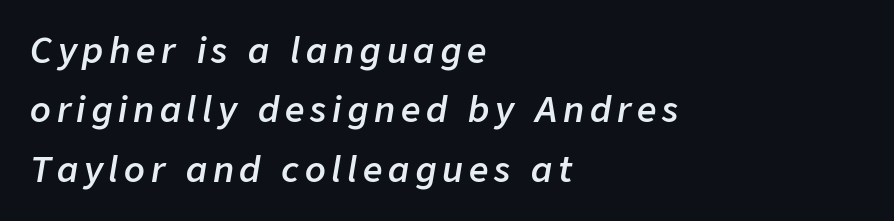
{"italic": "yes", "lean": "right", "slant_degrees": 9, "bold": "semi", "weight": "semibold", "width": "normal", "stroke_contrast": "low", "x_height": "medium", "monospaced": "no", "underline": "no", "align": "left", "line_spacing_ratio": 1.75, "glyph_px": 34}
